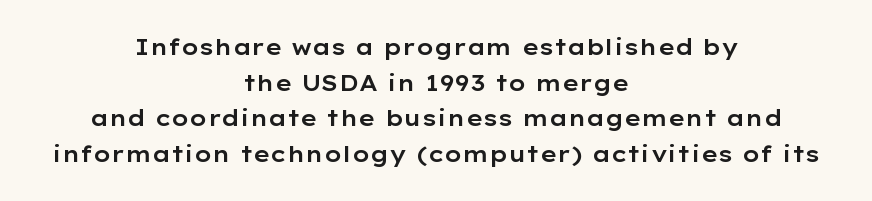
Q: Is the text italic (slanted)? A: No, it is upright.
Q: Is the text underlined? A: No.
Q: How is the paragraph aligned? A: Centered.
Q: Is the spacing between letters normal or unusually wide? A: Normal.
Q: Is the spacing between lines tight, normal or loose? A: Normal.
